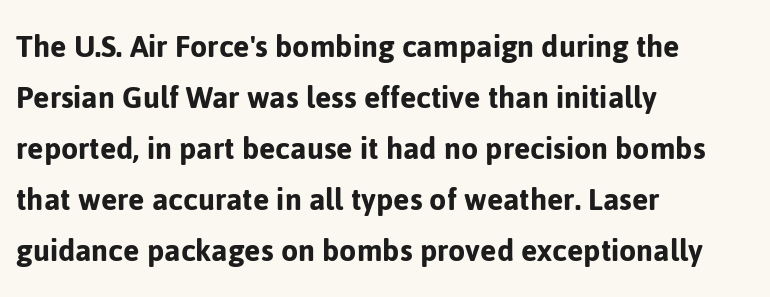
{"serif": "no", "italic": "no", "width": "normal", "stroke_contrast": "low", "x_height": "medium", "monospaced": "no", "underline": "no", "align": "left", "line_spacing": "normal", "line_spacing_ratio": 1.46, "letter_spacing": "normal", "letter_spacing_em": 0.0, "glyph_px": 35}
